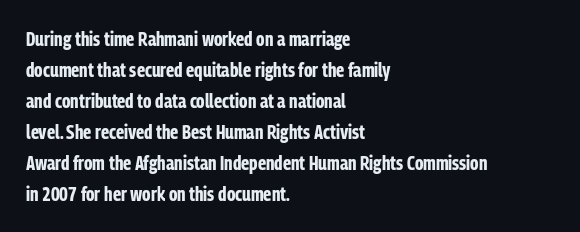
Q: Is the text bold? A: Yes.
Q: Is the text italic (slanted)? A: No, it is upright.
Q: Is the text underlined? A: No.
Q: How is the paragraph aligned? A: Left-aligned.
Q: Is the spacing between letters normal or unusually wide? A: Normal.
Q: Is the spacing between lines tight, normal or loose? A: Normal.
